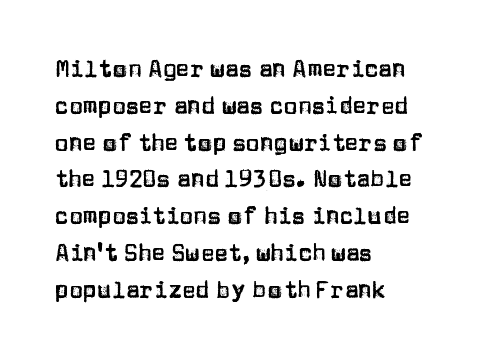
{"italic": "no", "underline": "no", "align": "left", "line_spacing": "normal", "line_spacing_ratio": 1.6, "letter_spacing": "normal", "letter_spacing_em": 0.0, "glyph_px": 23}
